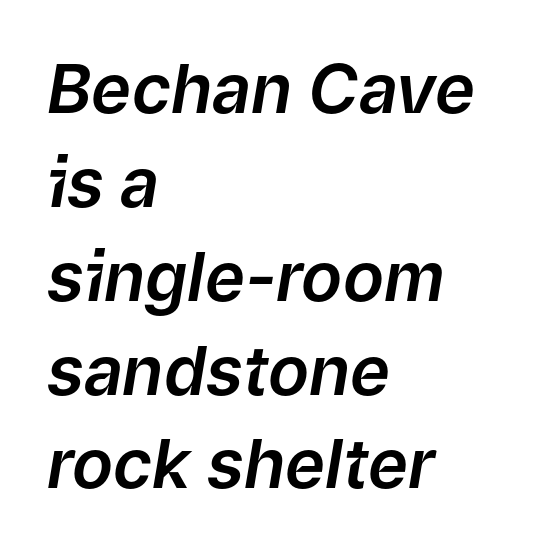
Q: Is the text italic (slanted)? A: Yes, it leans right by about 9 degrees.
Q: Is the text underlined? A: No.
Q: How is the paragraph aligned? A: Left-aligned.
Q: Is the spacing between letters normal or unusually wide? A: Normal.
Q: Is the spacing between lines tight, normal or loose? A: Normal.
Q: Width (condensed, normal, or wide)? A: Normal.
Q: Stroke contrast? A: Low.
Q: x-height? A: Medium.
Q: Monospaced? A: No.
